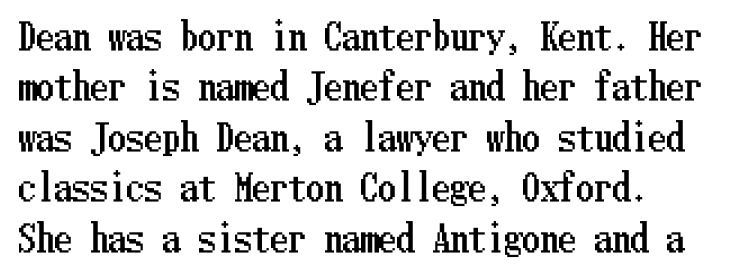
The image shows 36 px condensed type, upright; set normal line spacing (1.4x), normal letter spacing, not underlined; low stroke contrast and a medium x-height.
